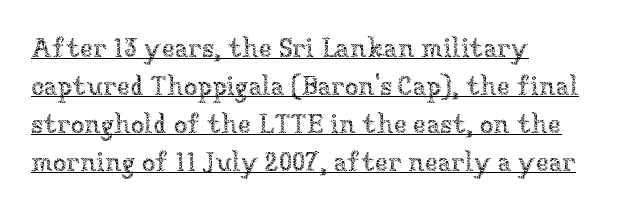
Q: Is the text bold? A: No.
Q: Is the text italic (slanted)? A: No, it is upright.
Q: Is the text underlined? A: Yes.
Q: How is the paragraph aligned? A: Left-aligned.
Q: Is the spacing between letters normal or unusually wide? A: Normal.
Q: Is the spacing between lines tight, normal or loose? A: Normal.
